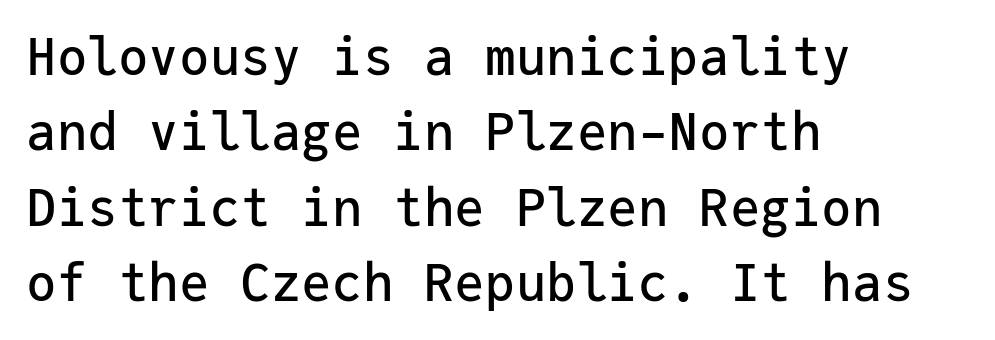
Q: Is the text italic (slanted)? A: No, it is upright.
Q: Is the typeface a serif or a sans-serif typeface? A: Sans-serif.
Q: Is the text underlined? A: No.
Q: How is the paragraph aligned? A: Left-aligned.
Q: Is the spacing between letters normal or unusually wide? A: Normal.
Q: Is the spacing between lines tight, normal or loose? A: Normal.
Q: Width (condensed, normal, or wide)? A: Normal.
Q: Stroke contrast? A: Low.
Q: x-height? A: Medium.
Q: Monospaced? A: Yes.
